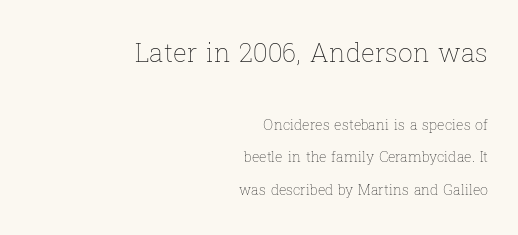
The image shows 26 px text type, upright; set right-aligned, loose line spacing (2.34x), normal letter spacing, not underlined; the first (top) block is 1.86x larger.
